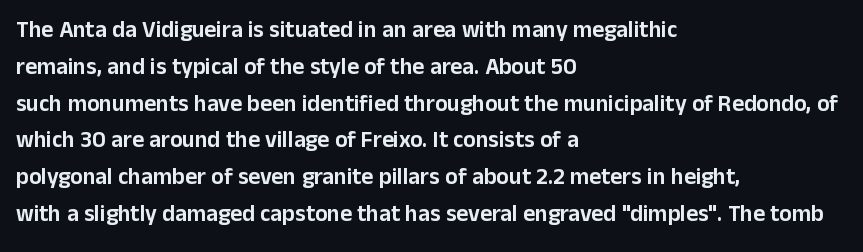
Every character sits straight up, as roman type does. Where is the straight margin? On the left. The rendering uses a moderate line-height, typical for paragraphs. Just letters on the line, the space beneath them empty. Compared with typical body copy, the letter spacing here is the same.
